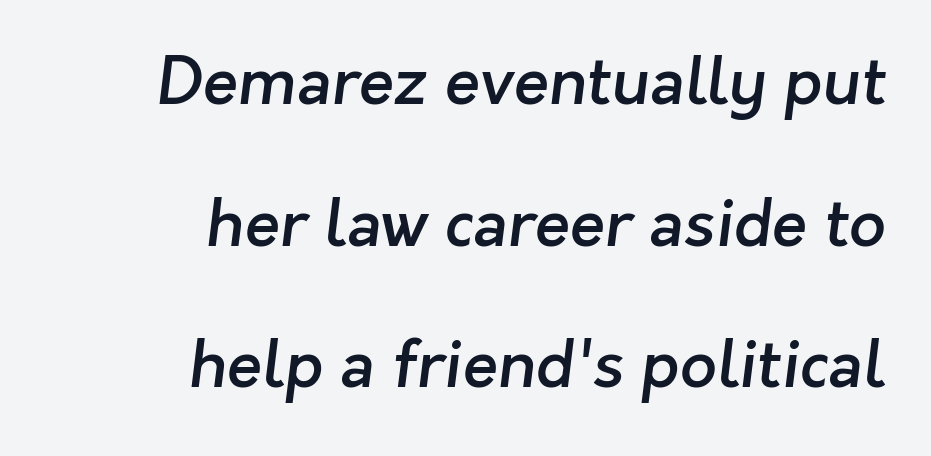
The face used here is proportionally spaced, like ordinary book or web type. A fair bit of extra ink — the face is semibold, not bold. Underline: absent. Regarding leading, the lines here are spaced well apart. Observe the absence of serifs on each vertical stroke in this sample. Short and long lines alike share a common ending point at right.
